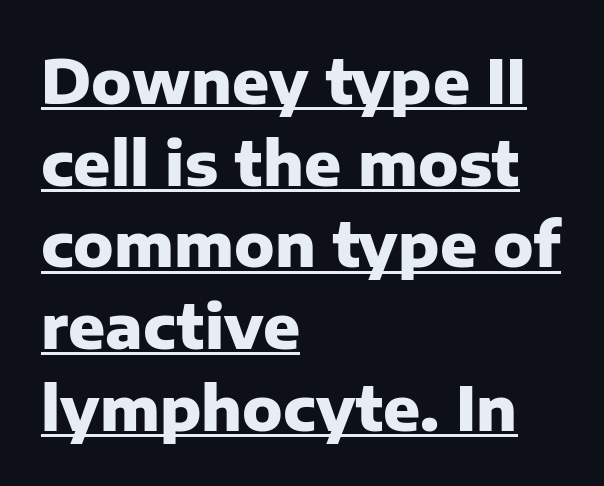
The image shows 61 px heavy sans-serif type, upright; set left-aligned, normal line spacing (1.34x), normal letter spacing, underlined; low stroke contrast and a medium x-height.
